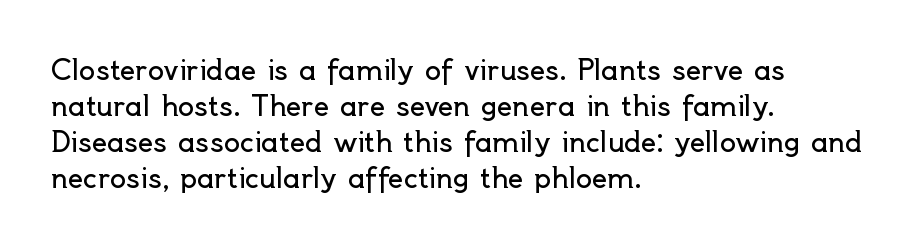
{"italic": "no", "bold": "no", "underline": "no", "align": "left", "line_spacing": "normal", "line_spacing_ratio": 1.33, "letter_spacing": "normal", "letter_spacing_em": 0.0, "glyph_px": 27}
